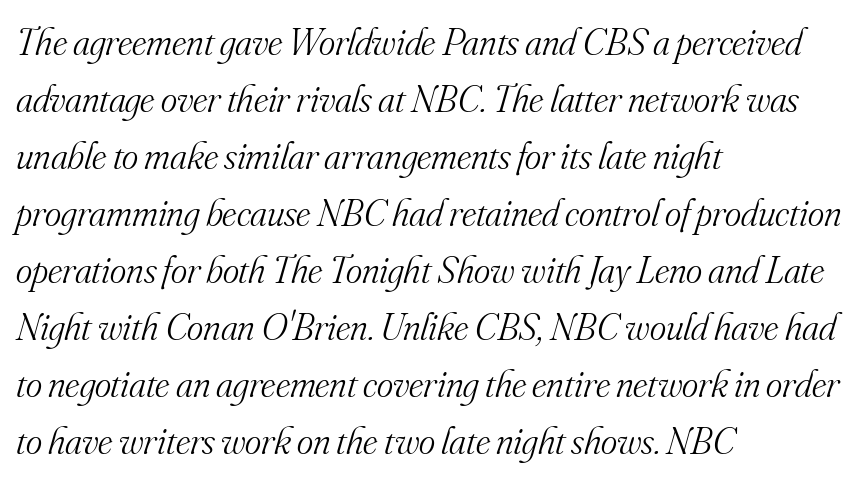
{"serif": "yes", "italic": "yes", "lean": "right", "slant_degrees": 16, "bold": "no", "weight": "light", "width": "normal", "stroke_contrast": "medium", "x_height": "small", "monospaced": "no", "underline": "no", "align": "left", "line_spacing": "normal", "line_spacing_ratio": 1.46, "letter_spacing": "normal", "letter_spacing_em": 0.0, "glyph_px": 39}
